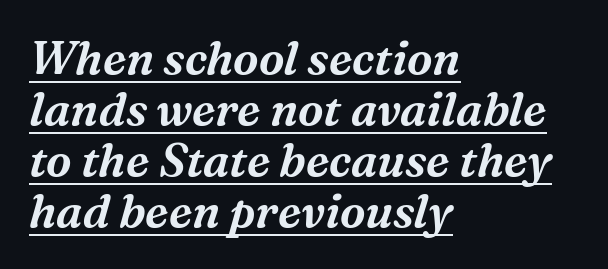
{"serif": "yes", "italic": "yes", "lean": "right", "slant_degrees": 16, "width": "normal", "stroke_contrast": "medium", "x_height": "medium", "monospaced": "no", "underline": "yes", "align": "left", "line_spacing": "tight", "line_spacing_ratio": 1.11, "letter_spacing": "normal", "letter_spacing_em": 0.0, "glyph_px": 46}
